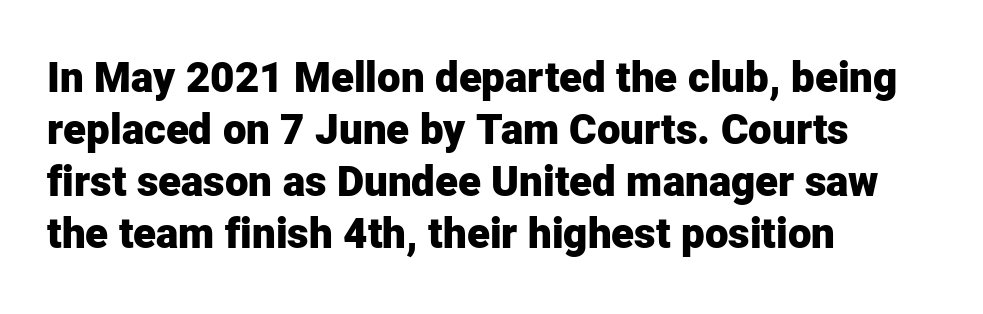
Each letter keeps its own natural width here, so spacing adapts to shape. The space directly below the letters is spotless. Nope, not italic — everything's standing straight. This is sans-serif lettering, the kind often seen on screens and signage. Is the type bold? Yes — the strokes are clearly thick and heavy.
